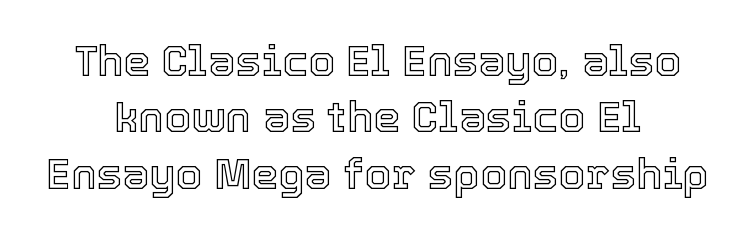
Note the varied advance widths — an 'i' is clearly narrower than an 'm'. Notice how the passage keeps no hard edge, just a central spine. Bare-footed words on every line. Tracking here is standard; glyphs follow each other at the usual distance. No italicization has been applied; the sample stays upright. Honestly, the row spacing looks completely unremarkable.
